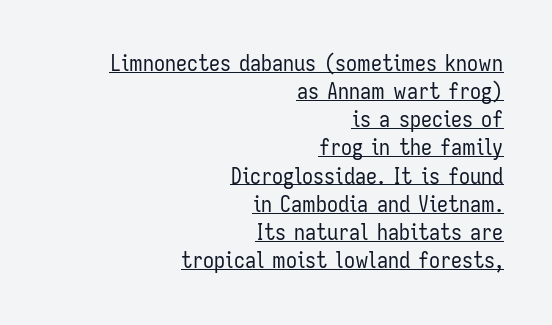
Q: Is the text bold? A: No.
Q: Is the text italic (slanted)? A: No, it is upright.
Q: Is the text underlined? A: Yes.
Q: How is the paragraph aligned? A: Right-aligned.
Q: Is the spacing between letters normal or unusually wide? A: Normal.
Q: Is the spacing between lines tight, normal or loose? A: Normal.
